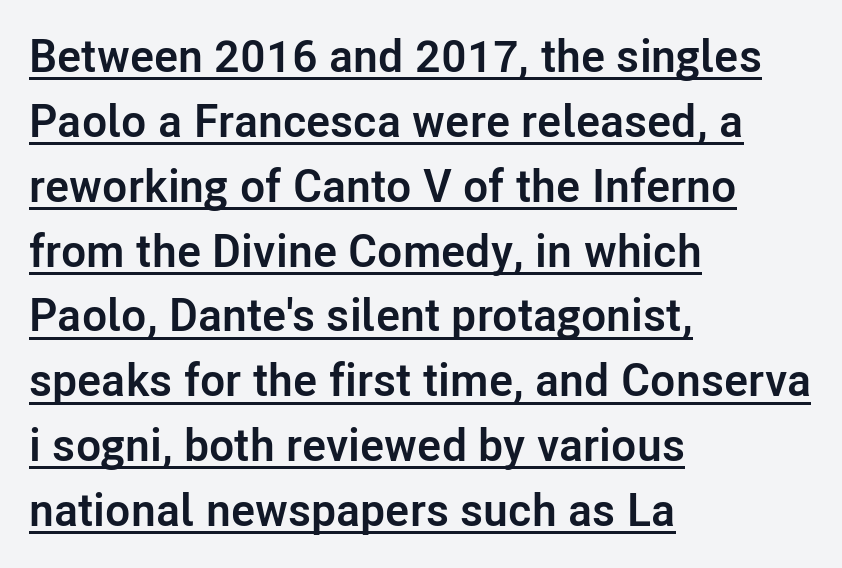
Q: Is the text bold? A: Yes.
Q: Is the text italic (slanted)? A: No, it is upright.
Q: Is the typeface a serif or a sans-serif typeface? A: Sans-serif.
Q: Is the text underlined? A: Yes.
Q: How is the paragraph aligned? A: Left-aligned.
Q: Is the spacing between letters normal or unusually wide? A: Normal.
Q: Is the spacing between lines tight, normal or loose? A: Normal.
Q: Width (condensed, normal, or wide)? A: Normal.
Q: Stroke contrast? A: Low.
Q: x-height? A: Medium.
Q: Monospaced? A: No.
